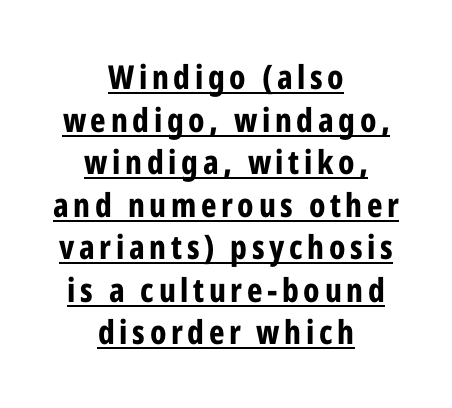
{"serif": "no", "italic": "no", "bold": "yes", "weight": "bold", "width": "condensed", "stroke_contrast": "low", "x_height": "medium", "monospaced": "no", "underline": "yes", "align": "center", "line_spacing": "normal", "line_spacing_ratio": 1.29, "glyph_px": 33}
